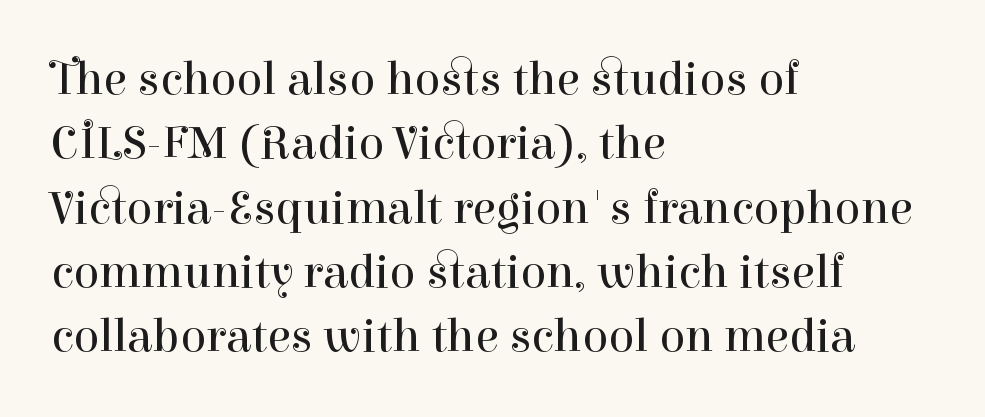
{"serif": "yes", "italic": "no", "bold": "no", "weight": "regular", "width": "normal", "stroke_contrast": "high", "x_height": "medium", "monospaced": "no", "underline": "no", "align": "left", "line_spacing": "normal", "line_spacing_ratio": 1.34, "letter_spacing": "normal", "letter_spacing_em": 0.0, "glyph_px": 48}
